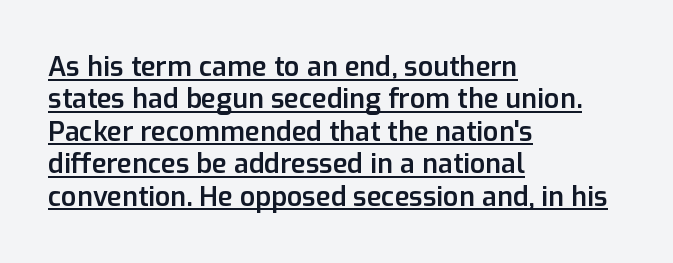
{"italic": "no", "bold": "semi", "underline": "yes", "align": "left", "line_spacing_ratio": 1.2, "letter_spacing": "normal", "letter_spacing_em": 0.0, "glyph_px": 27}
